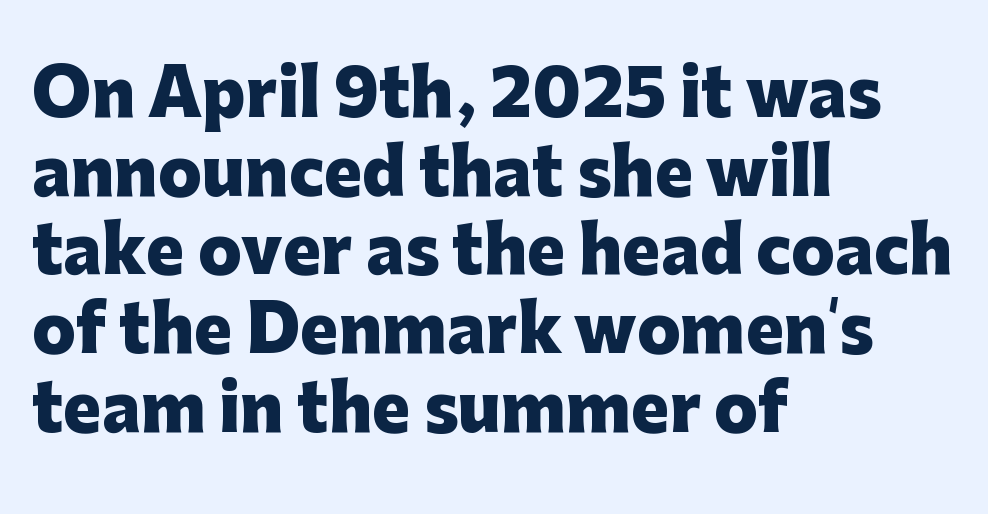
The image shows 64 px heavy sans-serif type, upright; set left-aligned, line spacing 1.23x, normal letter spacing, not underlined; low stroke contrast and a medium x-height.
